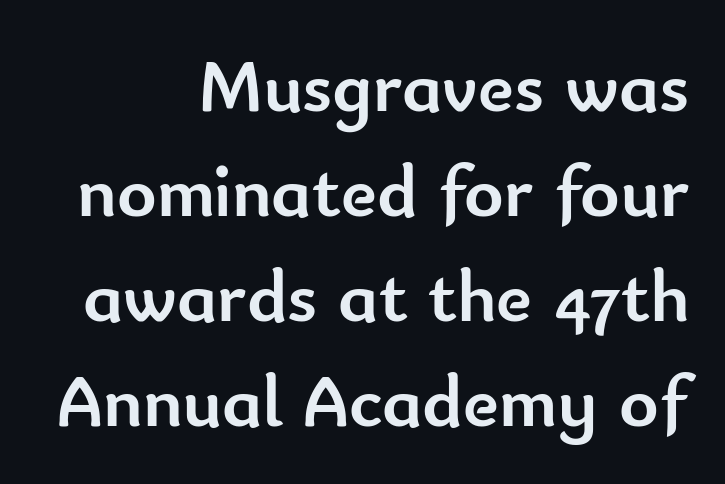
The image shows 75 px semibold sans-serif type, upright; set right-aligned, normal line spacing (1.4x), normal letter spacing, not underlined; low stroke contrast and a small x-height.
